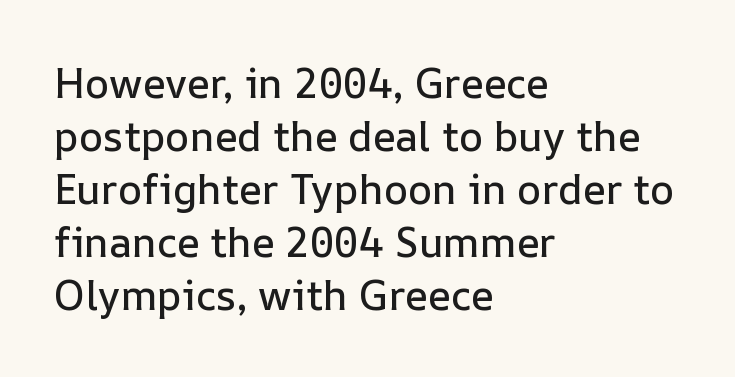
Vertical strokes here are truly vertical. Horizontally, the lines are justified to the leading edge only. In terms of letterspacing, this is plain default setting. In terms of leading, this rendering sits right in the middle.
